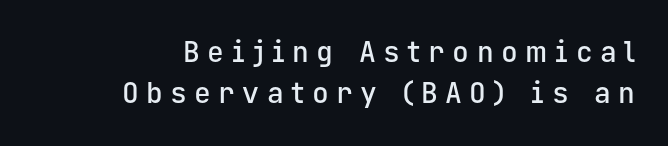
The image shows 28 px semibold sans-serif type, upright, monospaced; set normal line spacing (1.47x), unusually wide letter spacing (+0.26 em), not underlined; low stroke contrast and a medium x-height.
